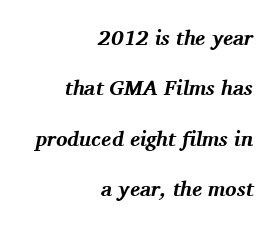
Q: Is the text bold? A: Yes.
Q: Is the text italic (slanted)? A: Yes, it leans right by about 11 degrees.
Q: Is the text underlined? A: No.
Q: How is the paragraph aligned? A: Right-aligned.
Q: Is the spacing between letters normal or unusually wide? A: Normal.
Q: Is the spacing between lines tight, normal or loose? A: Loose.
